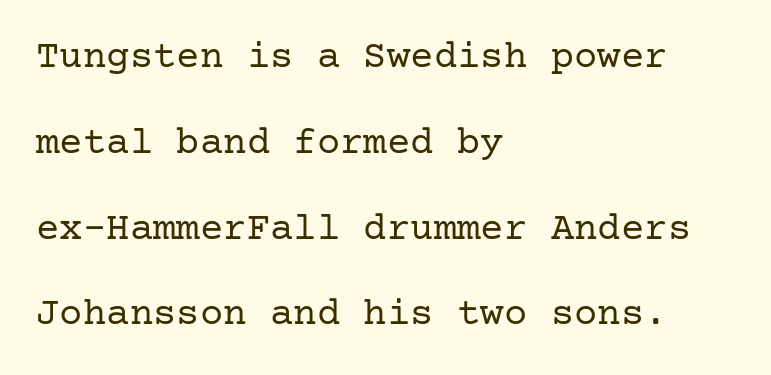
Caption: multi-line text, flush left, ragged right. Nobody drew a line under any word here. In terms of posture, this sample is upright. The passage shown is not bold in any degree. What's the leading like? Stretched, with rows far apart.
